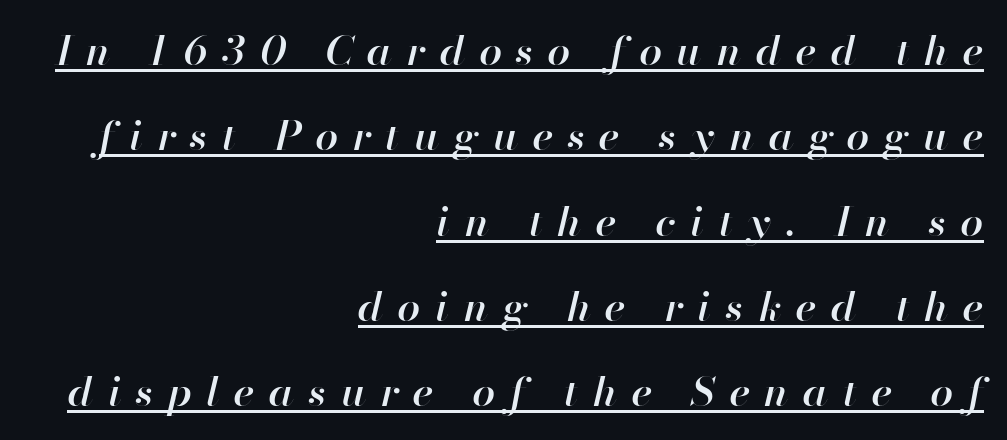
Q: Is the text bold? A: Semi-bold.
Q: Is the text italic (slanted)? A: Yes, it leans right by about 13 degrees.
Q: Is the text underlined? A: Yes.
Q: How is the paragraph aligned? A: Right-aligned.
Q: Is the spacing between letters normal or unusually wide? A: Unusually wide.
Q: Is the spacing between lines tight, normal or loose? A: Loose.
Q: Width (condensed, normal, or wide)? A: Normal.
Q: Stroke contrast? A: High.
Q: x-height? A: Small.
Q: Monospaced? A: No.
